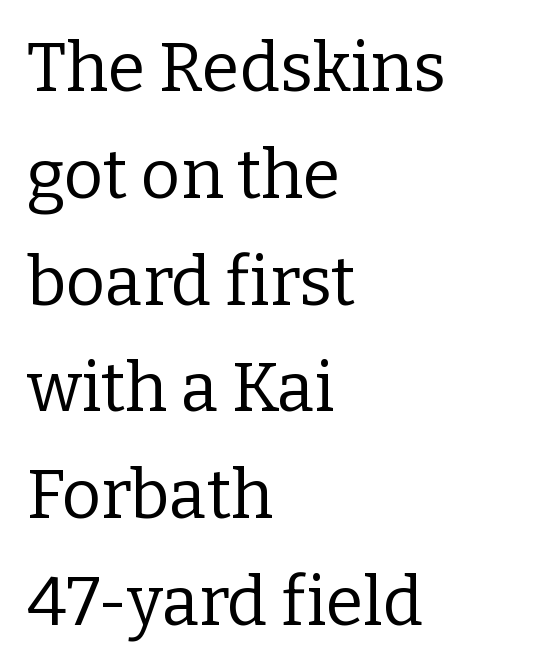
The image shows 68 px regular-weight serif type, upright; set left-aligned, normal line spacing (1.57x), normal letter spacing, not underlined; low stroke contrast and a medium x-height.
